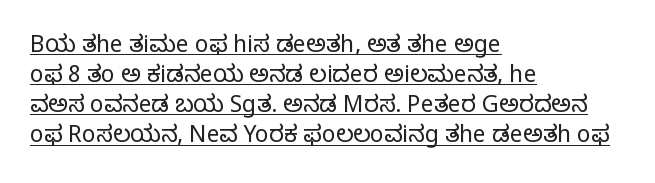
{"italic": "no", "bold": "no", "underline": "yes", "align": "left", "line_spacing": "normal", "line_spacing_ratio": 1.31, "letter_spacing": "normal", "letter_spacing_em": 0.0, "glyph_px": 23}
